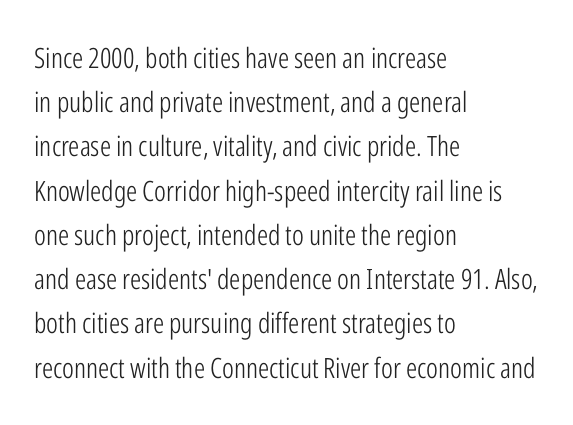
Q: Is the text bold? A: No.
Q: Is the text italic (slanted)? A: No, it is upright.
Q: Is the typeface a serif or a sans-serif typeface? A: Sans-serif.
Q: Is the text underlined? A: No.
Q: How is the paragraph aligned? A: Left-aligned.
Q: Is the spacing between letters normal or unusually wide? A: Normal.
Q: Is the spacing between lines tight, normal or loose? A: Normal.
Q: Width (condensed, normal, or wide)? A: Condensed.
Q: Stroke contrast? A: Low.
Q: x-height? A: Medium.
Q: Monospaced? A: No.
